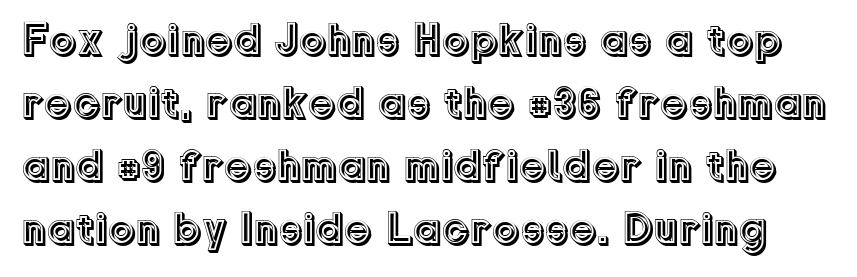
Looks like regular typesetting: each glyph gets only the width it needs. Rendered with straight, roman letterforms. Compared with typical paragraphs, the rows here are spaced about the same. The horizontal fit of the characters is conventional and even.
